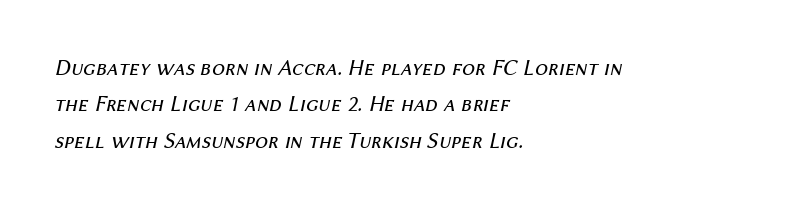
The image shows 23 px text type, italic (leaning right); set left-aligned, normal line spacing (1.58x), normal letter spacing, not underlined.
